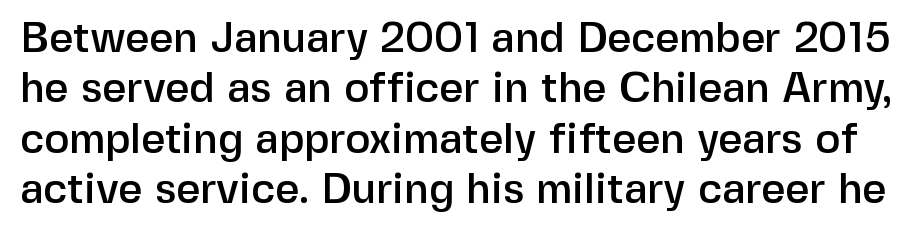
{"serif": "no", "italic": "no", "width": "normal", "stroke_contrast": "low", "x_height": "medium", "monospaced": "no", "underline": "no", "line_spacing_ratio": 1.2, "letter_spacing": "normal", "letter_spacing_em": 0.0, "glyph_px": 42}
